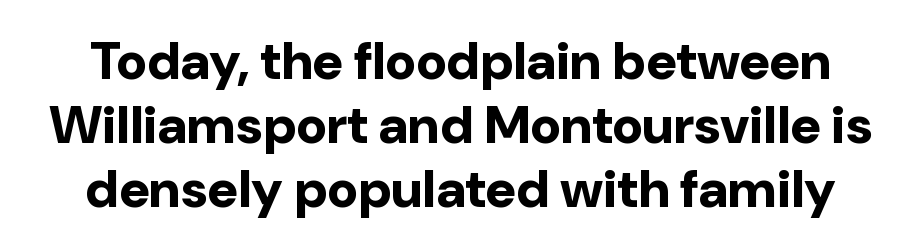
The image shows 53 px bold sans-serif type, upright; set line spacing 1.21x, normal letter spacing, not underlined; low stroke contrast and a medium x-height.
